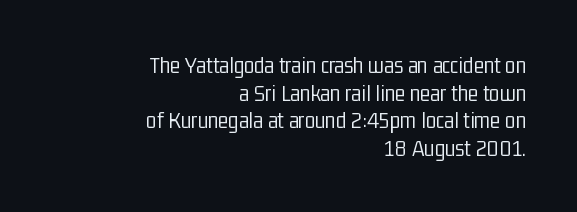
{"italic": "no", "bold": "no", "underline": "no", "align": "right", "line_spacing": "tight", "line_spacing_ratio": 1.15, "letter_spacing": "normal", "letter_spacing_em": 0.0, "glyph_px": 24}
